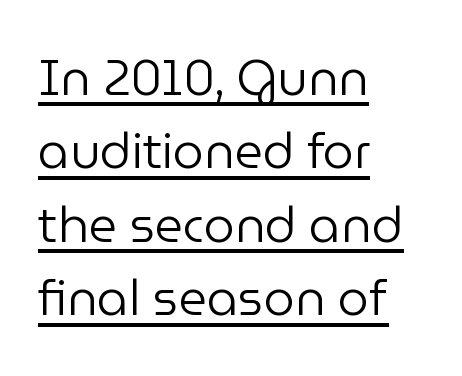
Q: Is the text bold? A: No.
Q: Is the text italic (slanted)? A: No, it is upright.
Q: Is the typeface a serif or a sans-serif typeface? A: Sans-serif.
Q: Is the text underlined? A: Yes.
Q: How is the paragraph aligned? A: Left-aligned.
Q: Is the spacing between letters normal or unusually wide? A: Normal.
Q: Is the spacing between lines tight, normal or loose? A: Normal.
Q: Width (condensed, normal, or wide)? A: Normal.
Q: Stroke contrast? A: Low.
Q: x-height? A: Medium.
Q: Monospaced? A: No.
